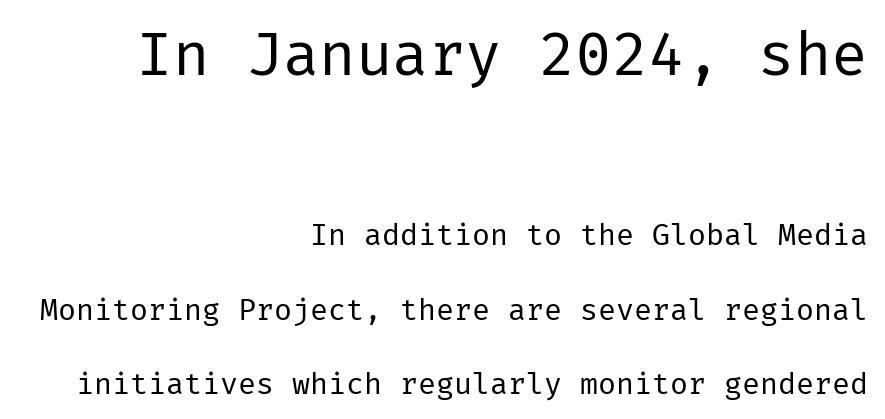
Q: Is the text bold? A: No.
Q: Is the text italic (slanted)? A: No, it is upright.
Q: Is the typeface a serif or a sans-serif typeface? A: Sans-serif.
Q: Is the text underlined? A: No.
Q: How is the paragraph aligned? A: Right-aligned.
Q: Is the spacing between letters normal or unusually wide? A: Normal.
Q: Is the spacing between lines tight, normal or loose? A: Loose.
Q: Which block of text is set in a larger size, the first (top) or the second (bottom)? A: The first (top) one.
Q: Width (condensed, normal, or wide)? A: Normal.
Q: Stroke contrast? A: Low.
Q: x-height? A: Medium.
